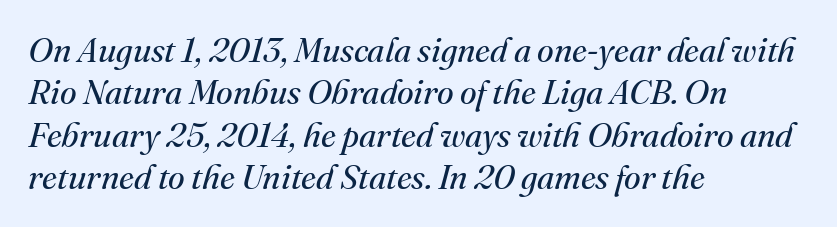
The image shows 34 px regular-weight serif type, italic (leaning right); set left-aligned, normal line spacing (1.25x), normal letter spacing, not underlined; medium stroke contrast and a small x-height.
